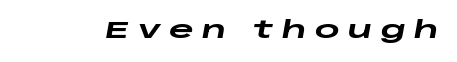
Inter-character spacing is expanded well beyond the font's built-in metrics. The lettering tilts uniformly, giving the passage an italic look. Does the weight exceed regular? Yes, all the way to bold. Any mark beneath the type? The region is blank.
